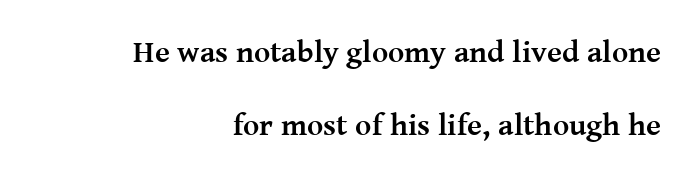
The image shows 31 px semibold serif type, upright; set right-aligned, loose line spacing (2.37x), normal letter spacing, not underlined; medium stroke contrast and a medium x-height.
